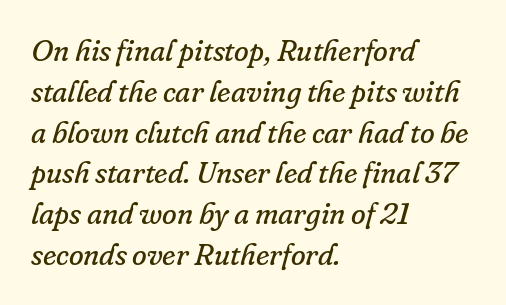
The image shows 30 px regular-weight serif type, italic (leaning right); set left-aligned, normal line spacing (1.36x), normal letter spacing, not underlined; low stroke contrast and a small x-height.
